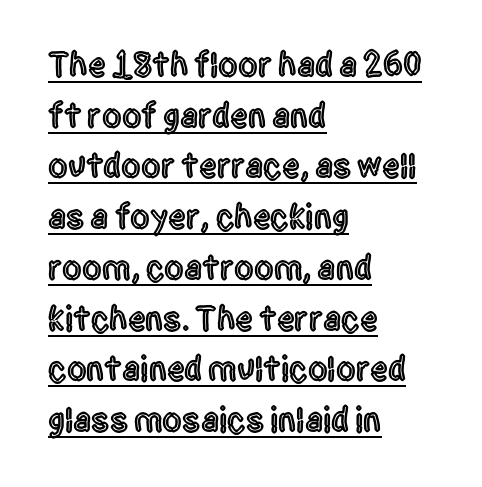
The image shows 35 px condensed sans-serif type, upright; set left-aligned, normal line spacing (1.45x), normal letter spacing, underlined; a large x-height.
